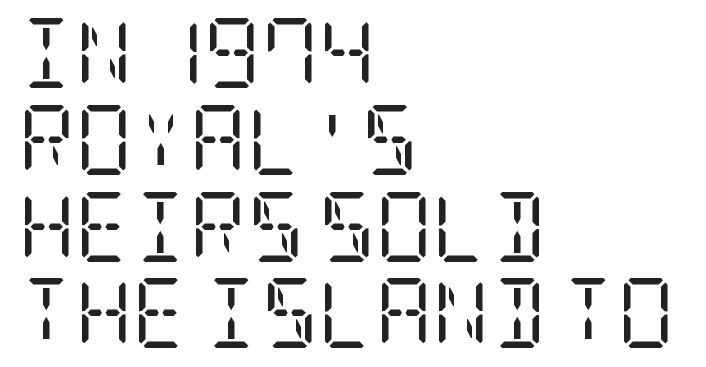
The image shows 70 px regular-weight, condensed serif type, upright; set left-aligned, line spacing 1.24x, normal letter spacing, not underlined; low stroke contrast and a large x-height.
